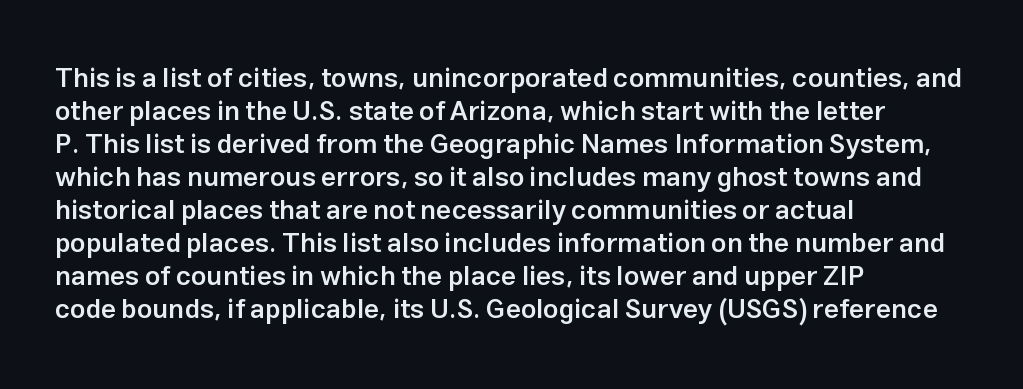
The image shows 27 px text type, upright; set left-aligned, line spacing 1.22x, normal letter spacing, not underlined.
